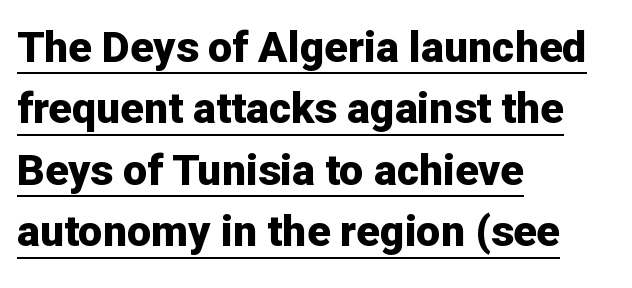
The vertical gap from one line to the next is medium. Unlike a traditional serif, this face leaves its strokes unadorned. Is the letter spacing exaggerated? No — it looks like the ordinary default. The lettering stays uniformly vertical, giving the passage a roman look.
